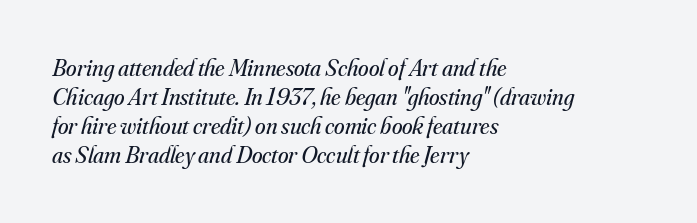
{"italic": "yes", "lean": "right", "slant_degrees": 16, "bold": "no", "underline": "no", "align": "left", "line_spacing_ratio": 1.21, "letter_spacing": "normal", "letter_spacing_em": 0.0, "glyph_px": 24}
